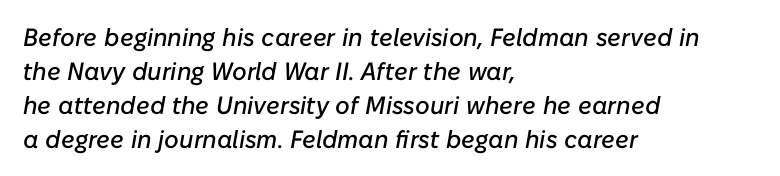
{"italic": "yes", "lean": "right", "slant_degrees": 10, "underline": "no", "align": "left", "line_spacing": "normal", "line_spacing_ratio": 1.36, "letter_spacing": "normal", "letter_spacing_em": 0.0, "glyph_px": 25}
